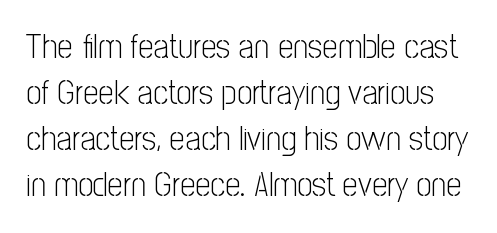
Whoever set this chose a conventional vertical rhythm. Here the designer chose a conventional face with non-uniform glyph widths. Stroke thickness stays within the range of a standard reading face or lighter. Spacing between characters is what you'd get straight out of the box. Nope, no serifs anywhere on these letters. The specimen reads as upright at a glance.
